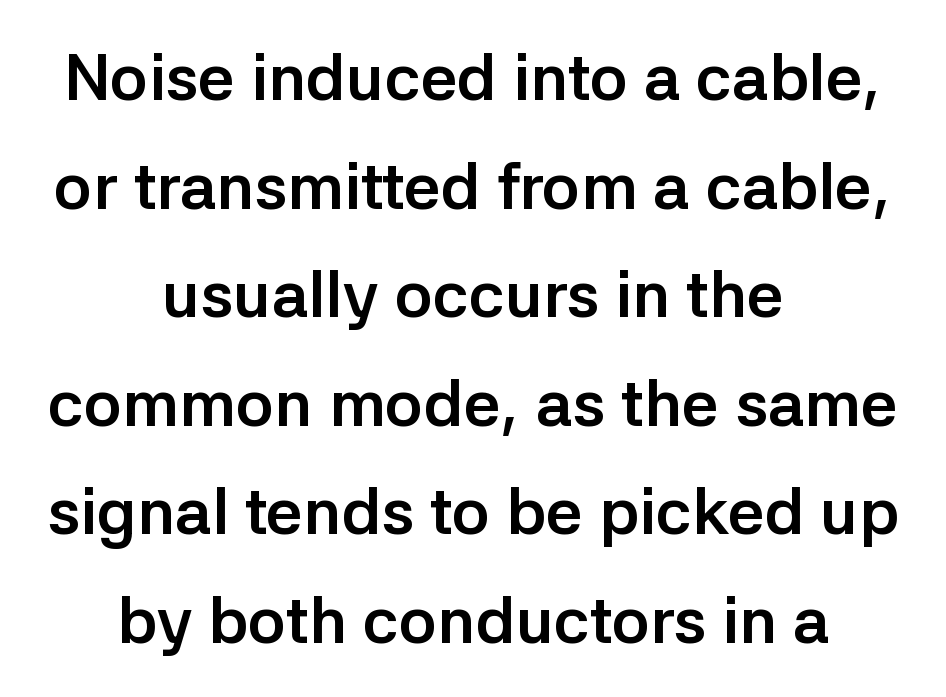
{"serif": "no", "italic": "no", "bold": "yes", "weight": "semibold", "width": "normal", "stroke_contrast": "low", "x_height": "medium", "monospaced": "no", "underline": "no", "align": "center", "line_spacing": "normal", "line_spacing_ratio": 1.67, "letter_spacing": "normal", "letter_spacing_em": 0.0, "glyph_px": 65}
